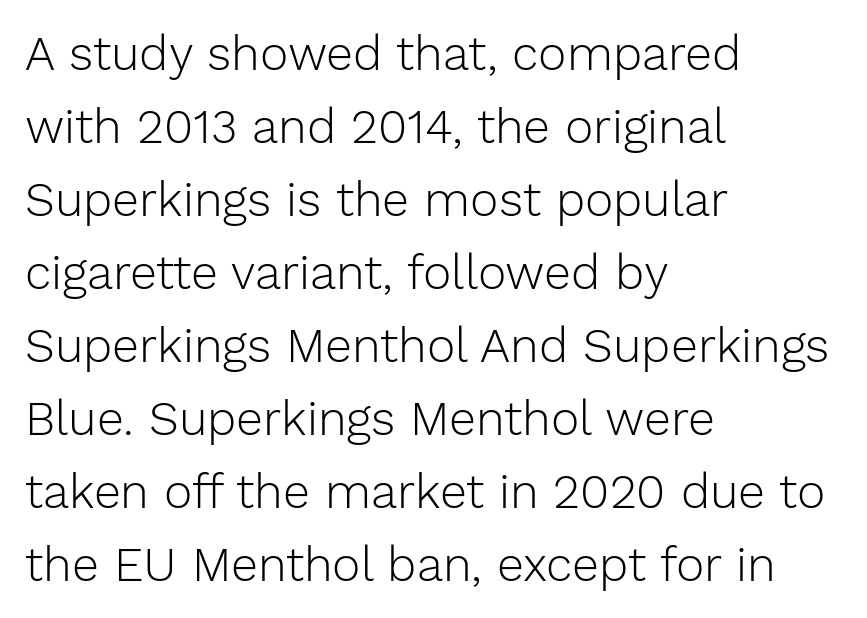
The image shows 48 px light sans-serif type, upright; set left-aligned, normal line spacing (1.52x), normal letter spacing, not underlined; low stroke contrast and a medium x-height.
